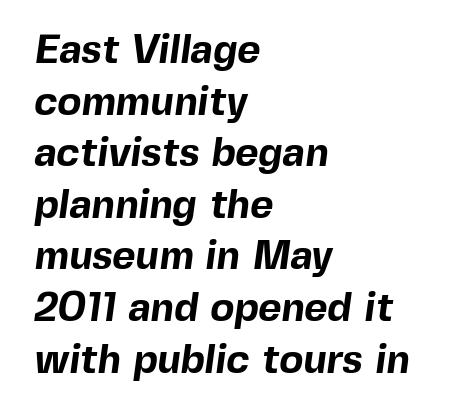
The image shows 40 px bold sans-serif type; set left-aligned, normal line spacing (1.29x), normal letter spacing, not underlined; a medium x-height.
